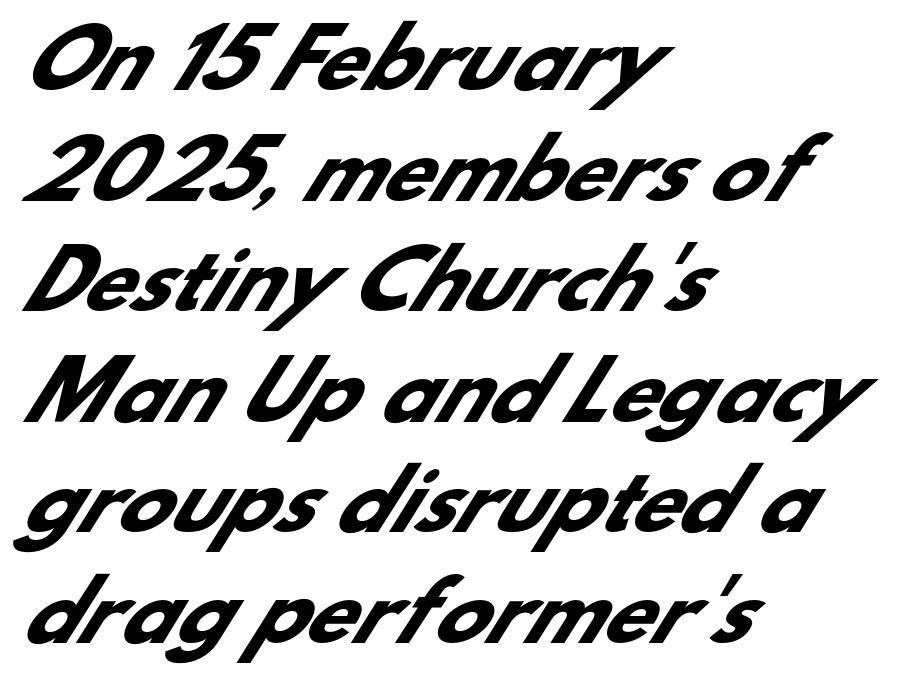
The image shows 79 px heavy sans-serif type; set left-aligned, normal line spacing (1.4x), normal letter spacing, not underlined; low stroke contrast and a small x-height.
